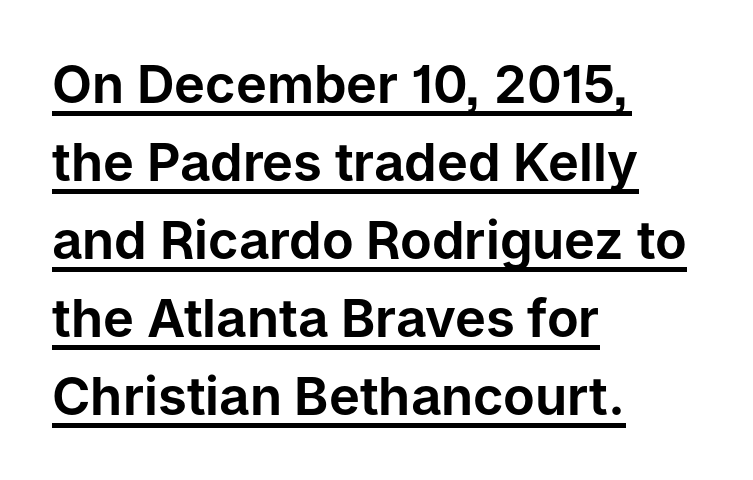
Q: Is the text italic (slanted)? A: No, it is upright.
Q: Is the typeface a serif or a sans-serif typeface? A: Sans-serif.
Q: Is the text underlined? A: Yes.
Q: How is the paragraph aligned? A: Left-aligned.
Q: Is the spacing between letters normal or unusually wide? A: Normal.
Q: Is the spacing between lines tight, normal or loose? A: Normal.
Q: Width (condensed, normal, or wide)? A: Normal.
Q: Stroke contrast? A: Low.
Q: x-height? A: Medium.
Q: Monospaced? A: No.
